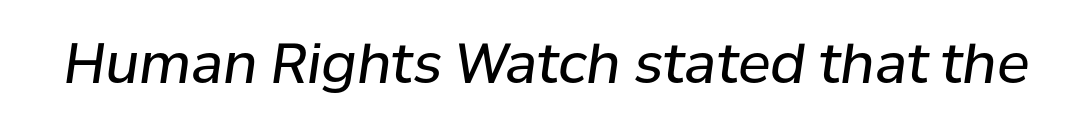
Bold? No — there's no thickening of the strokes. Glance below the letters and you will spot only blank space. An italicized treatment has been applied to the whole sample. This rendering leaves character spacing at its baseline value. You could not count columns in this text — the font is proportionally spaced.
